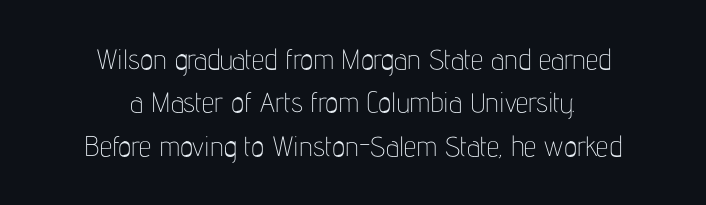
The image shows 28 px thin, condensed sans-serif type, upright; set centered, normal line spacing (1.55x), normal letter spacing, not underlined; low stroke contrast and a medium x-height.
